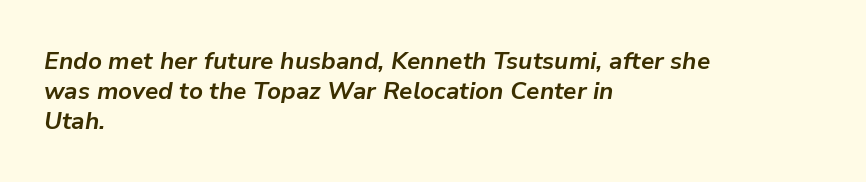
The image shows 24 px bold type, italic (leaning right); set left-aligned, line spacing 1.24x, normal letter spacing, not underlined.
